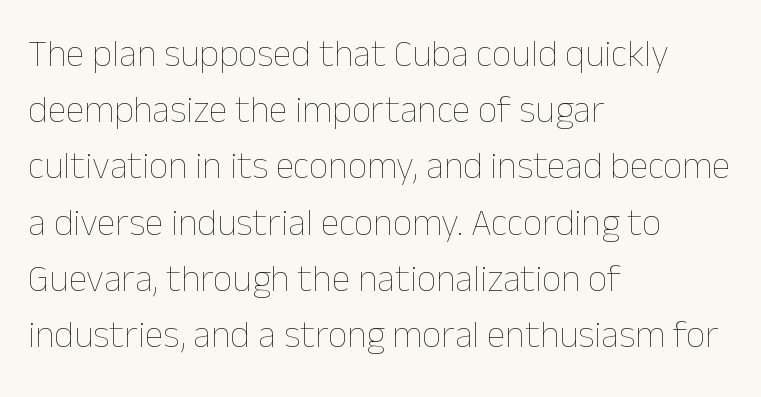
Do the characters align in a grid? No, the font is proportional. Underlining? Definitely not there. This sample uses plain, unmodified letter spacing. Posture: upright roman. The compositor pushed each line to the left boundary.
